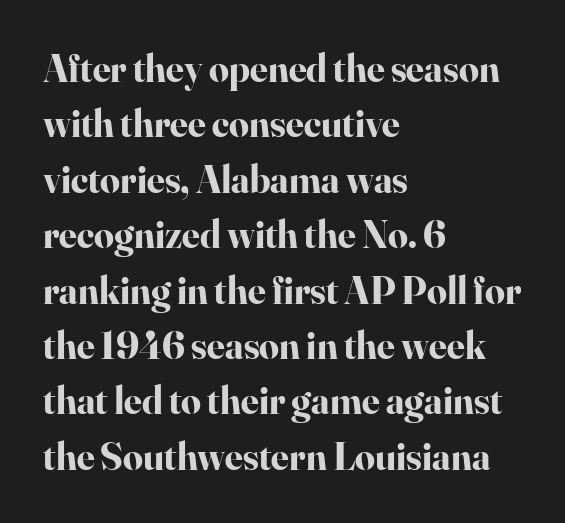
The image shows 39 px bold serif type, upright; set left-aligned, normal line spacing (1.42x), normal letter spacing, not underlined; high stroke contrast and a small x-height.
